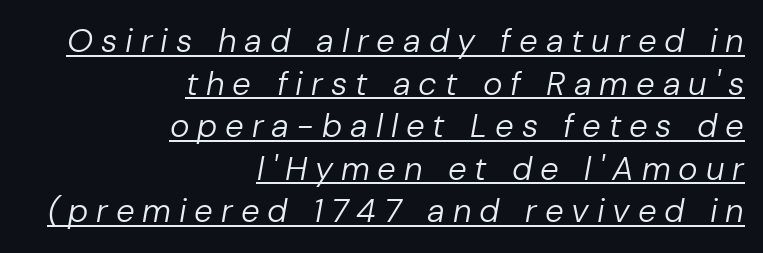
The image shows 33 px regular-weight type, italic (leaning right); set right-aligned, normal line spacing (1.29x), unusually wide letter spacing (+0.24 em), underlined; low stroke contrast and a medium x-height.
